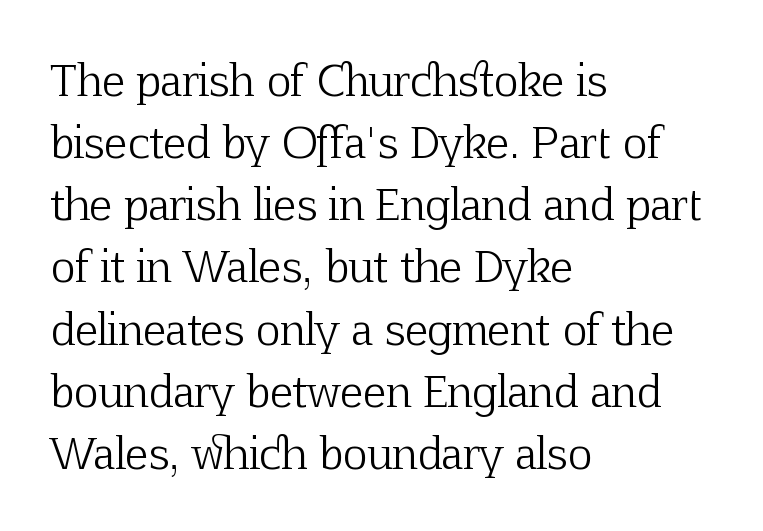
{"serif": "yes", "italic": "no", "bold": "no", "weight": "light", "width": "normal", "stroke_contrast": "low", "x_height": "medium", "monospaced": "no", "underline": "no", "align": "left", "line_spacing": "normal", "line_spacing_ratio": 1.48, "letter_spacing": "normal", "letter_spacing_em": 0.0, "glyph_px": 42}
